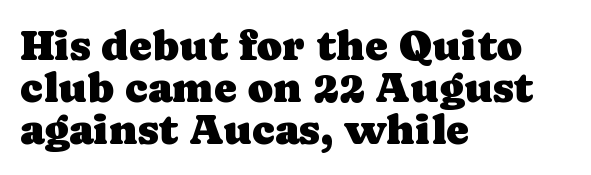
{"serif": "yes", "italic": "no", "width": "normal", "stroke_contrast": "low", "x_height": "medium", "monospaced": "no", "underline": "no", "align": "left", "line_spacing": "tight", "line_spacing_ratio": 0.98, "letter_spacing": "normal", "letter_spacing_em": 0.0, "glyph_px": 43}
